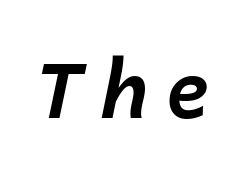
The image shows 79 px bold type, italic (leaning right); set unusually wide letter spacing (+0.2 em), not underlined; low stroke contrast and a medium x-height.
